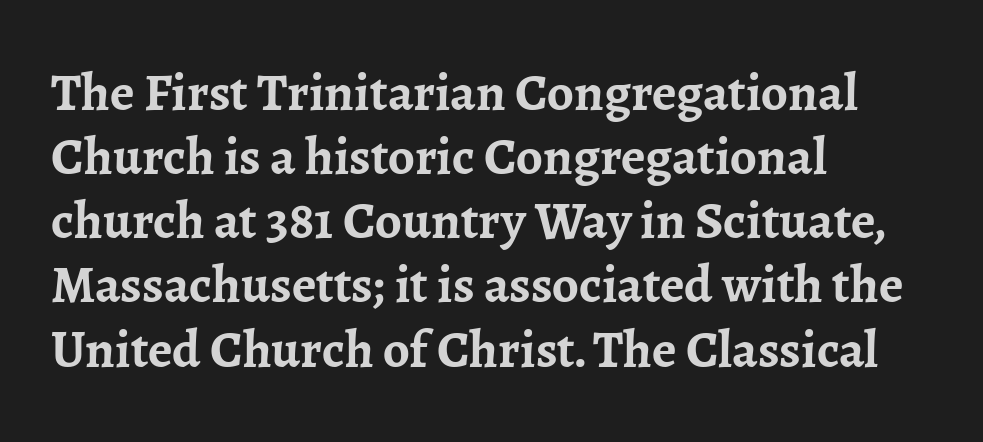
{"serif": "yes", "italic": "no", "bold": "yes", "weight": "semibold", "width": "normal", "stroke_contrast": "low", "x_height": "medium", "monospaced": "no", "underline": "no", "align": "left", "line_spacing_ratio": 1.21, "letter_spacing": "normal", "letter_spacing_em": 0.0, "glyph_px": 53}
